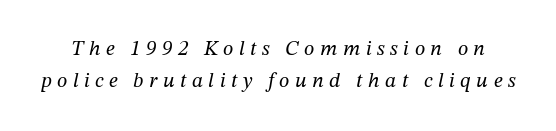
{"italic": "yes", "lean": "right", "slant_degrees": 12, "bold": "no", "underline": "no", "line_spacing": "normal", "line_spacing_ratio": 1.51, "letter_spacing": "wide", "letter_spacing_em": 0.26, "glyph_px": 21}
